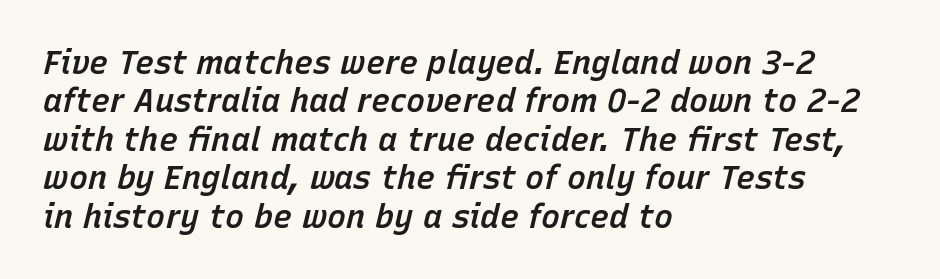
{"italic": "yes", "lean": "right", "slant_degrees": 15, "bold": "semi", "weight": "semibold", "width": "normal", "stroke_contrast": "low", "x_height": "medium", "monospaced": "no", "underline": "no", "align": "left", "line_spacing_ratio": 1.2, "letter_spacing": "normal", "letter_spacing_em": 0.0, "glyph_px": 32}
